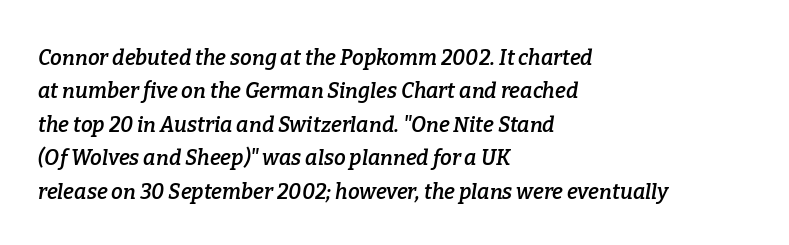
Q: Is the text bold? A: Semi-bold.
Q: Is the text italic (slanted)? A: Yes, it leans right by about 9 degrees.
Q: Is the text underlined? A: No.
Q: How is the paragraph aligned? A: Left-aligned.
Q: Is the spacing between letters normal or unusually wide? A: Normal.
Q: Is the spacing between lines tight, normal or loose? A: Normal.
